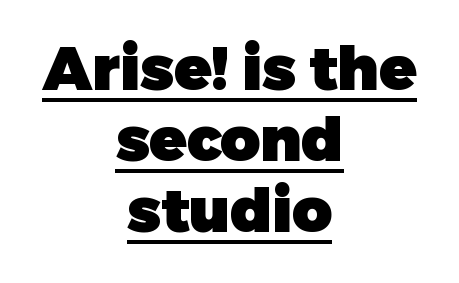
{"serif": "no", "italic": "no", "bold": "yes", "weight": "heavy", "width": "normal", "stroke_contrast": "low", "x_height": "medium", "monospaced": "no", "underline": "yes", "align": "center", "line_spacing_ratio": 1.16, "letter_spacing": "normal", "letter_spacing_em": 0.0, "glyph_px": 61}
